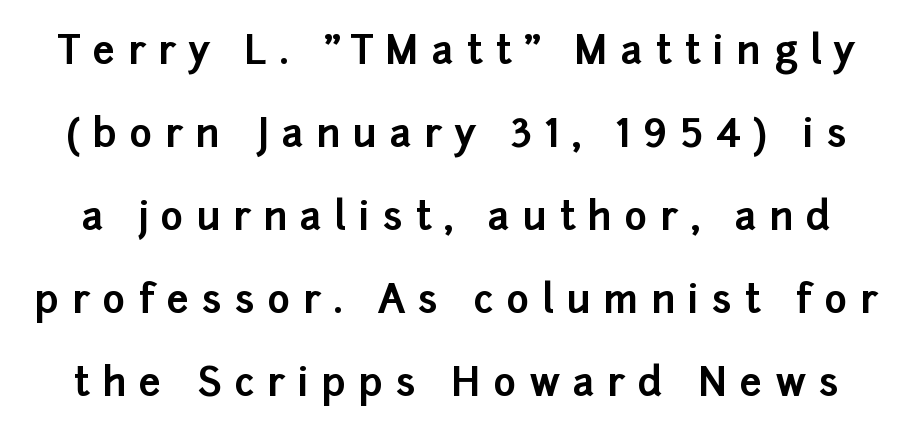
The image shows 39 px bold sans-serif type, upright; set loose line spacing (2.13x), unusually wide letter spacing (+0.33 em), not underlined; low stroke contrast and a medium x-height.
